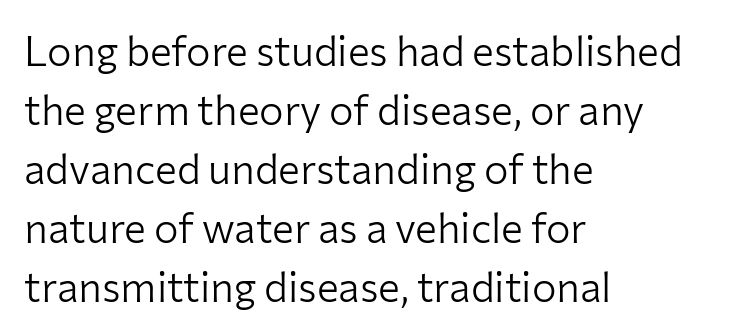
{"serif": "no", "italic": "no", "bold": "no", "weight": "light", "width": "normal", "stroke_contrast": "low", "x_height": "medium", "monospaced": "no", "underline": "no", "align": "left", "line_spacing": "normal", "line_spacing_ratio": 1.44, "letter_spacing": "normal", "letter_spacing_em": 0.0, "glyph_px": 41}
